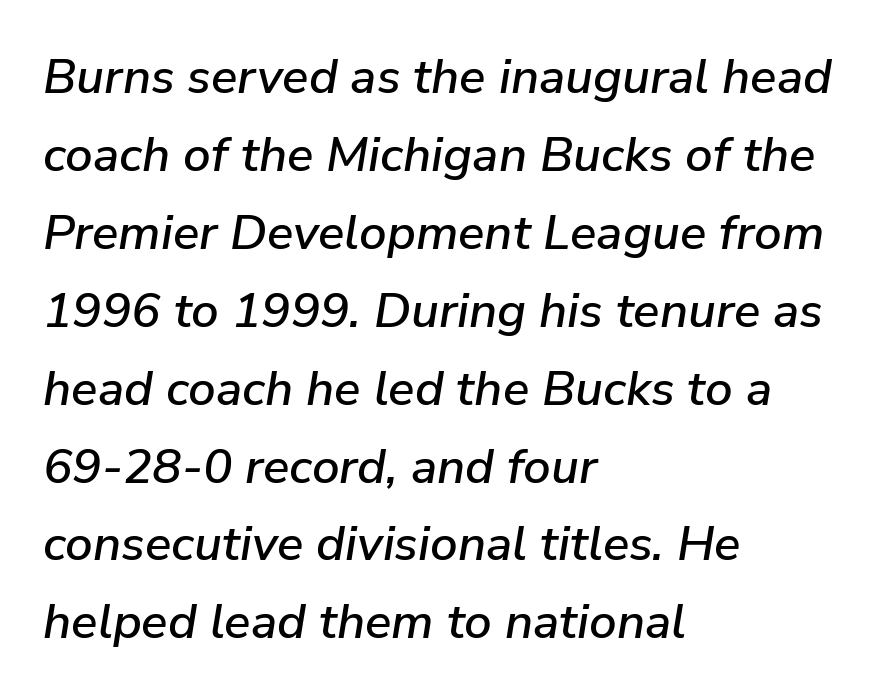
A clean baseline with only descenders dipping below it. Spacing between characters is what you'd get straight out of the box. Characters are canted at an angle relative to the baseline's perpendicular. The passage shown stacks its lines at a standard gap. Does the copy run flush right? No — it runs flush left. Each letter keeps its own natural width here, so spacing adapts to shape.
